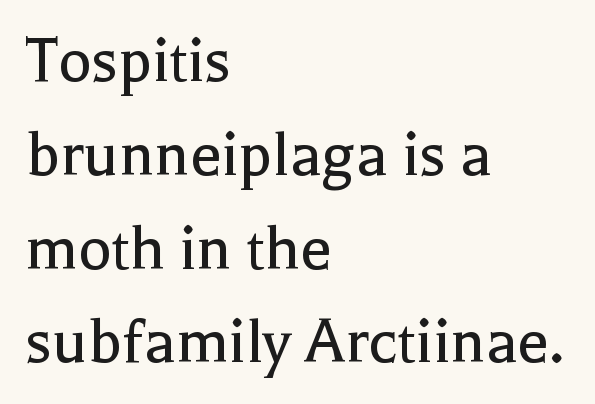
The image shows 70 px regular-weight serif type, upright; set left-aligned, normal line spacing (1.34x), normal letter spacing, not underlined; a medium x-height.
